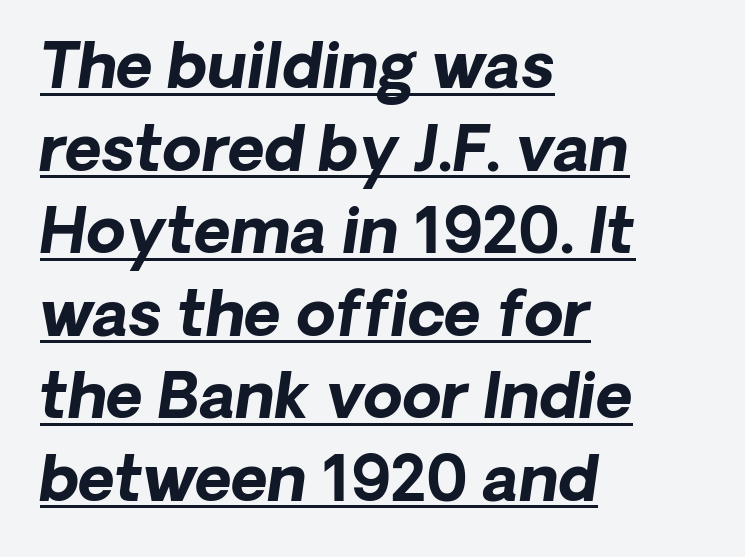
Caption: multi-line text, flush left, ragged right. Look at the stroke-to-counter ratio: heavy, a bold. The rows are spaced the way most documents space them. The font's italic variant was chosen for this text. Beneath each row of characters lies a ruled line.
